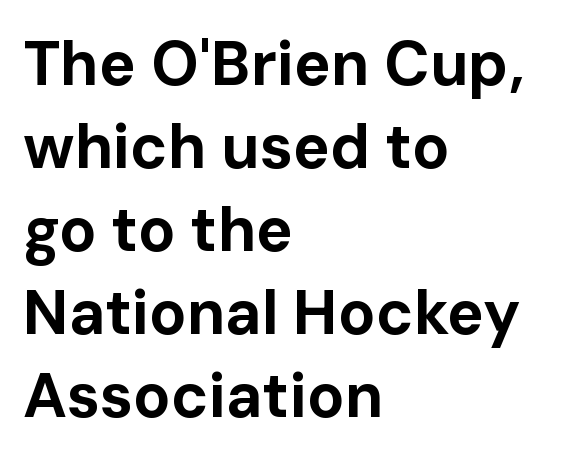
Is this a fixed-width face? No — the glyphs have proportional, varying widths. Nobody touched the tracking dial on this one. This rendering uses left alignment, leaving the right contour irregular. The letters stand upright; this is a roman face. Students, observe: this is what conventionally led text looks like. The typeface chosen for these lines omits serifs.
